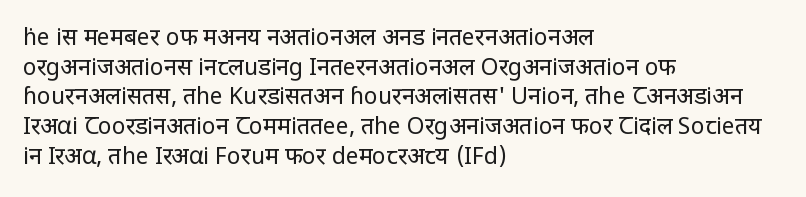
{"italic": "no", "bold": "no", "underline": "no", "align": "left", "line_spacing": "normal", "line_spacing_ratio": 1.29, "letter_spacing": "normal", "letter_spacing_em": 0.0, "glyph_px": 23}
